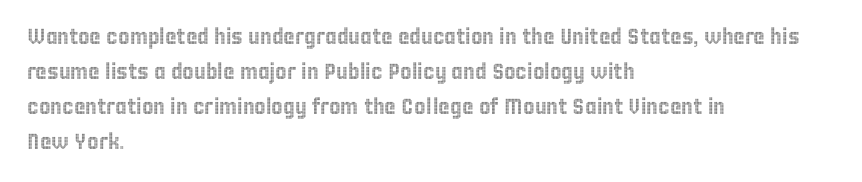
The image shows 22 px text type, upright; set left-aligned, normal line spacing (1.59x), normal letter spacing, not underlined.
